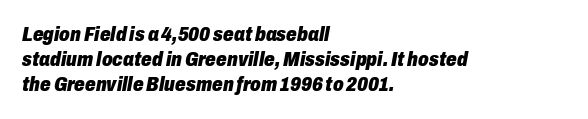
The image shows 21 px bold type, italic (leaning right); set left-aligned, line spacing 1.2x, normal letter spacing, not underlined.
